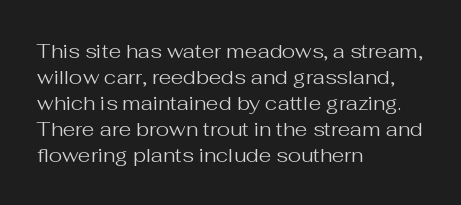
Where is the straight margin? On the left. This sample keeps an unexceptional amount of space between lines. The typesetting does not lean heavy: it is not bold. The gaps between neighbouring characters are ordinary and unremarkable. A clean baseline with only descenders dipping below it.
